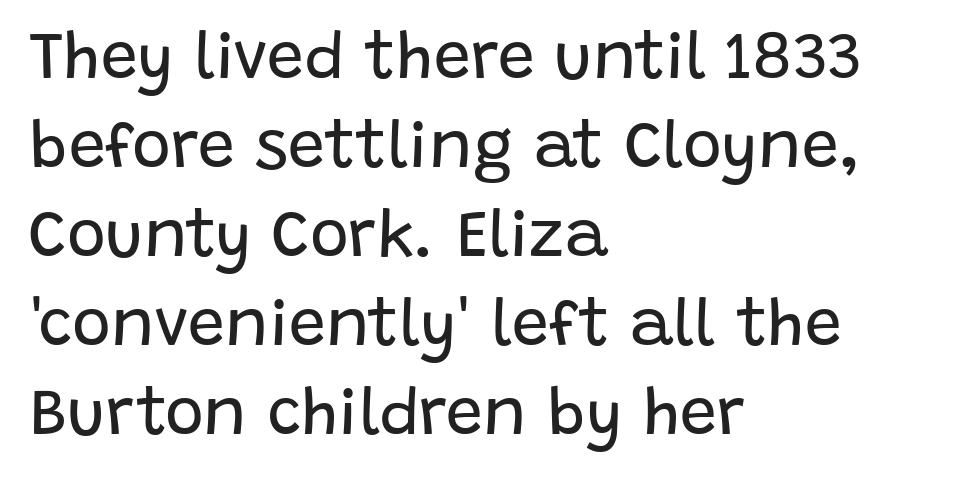
Q: Is the text bold? A: No.
Q: Is the text italic (slanted)? A: No, it is upright.
Q: Is the typeface a serif or a sans-serif typeface? A: Sans-serif.
Q: Is the text underlined? A: No.
Q: How is the paragraph aligned? A: Left-aligned.
Q: Is the spacing between letters normal or unusually wide? A: Normal.
Q: Is the spacing between lines tight, normal or loose? A: Normal.
Q: Width (condensed, normal, or wide)? A: Normal.
Q: Stroke contrast? A: Low.
Q: x-height? A: Large.
Q: Monospaced? A: No.
